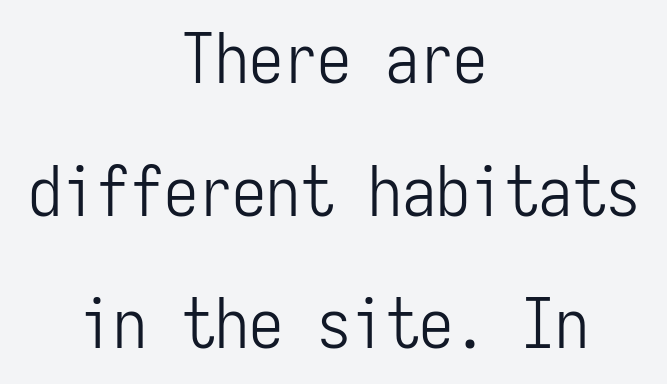
The image shows 68 px light, condensed sans-serif type, upright, monospaced; set centered, loose line spacing (1.95x), normal letter spacing, not underlined; low stroke contrast and a medium x-height.
